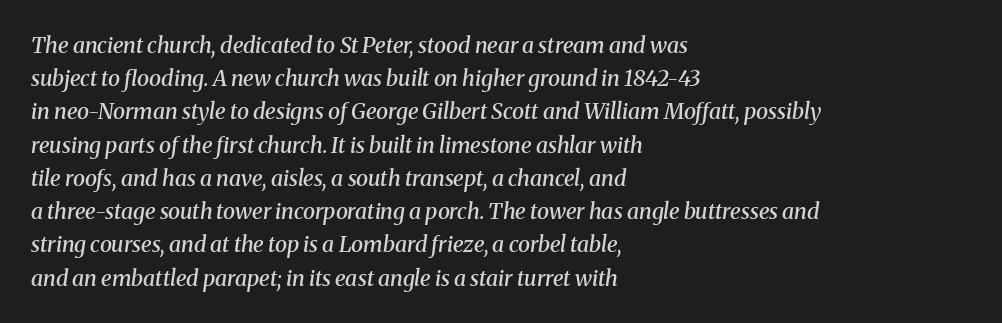
The image shows 22 px text type, italic (leaning right); set left-aligned, normal line spacing (1.51x), normal letter spacing, not underlined.
